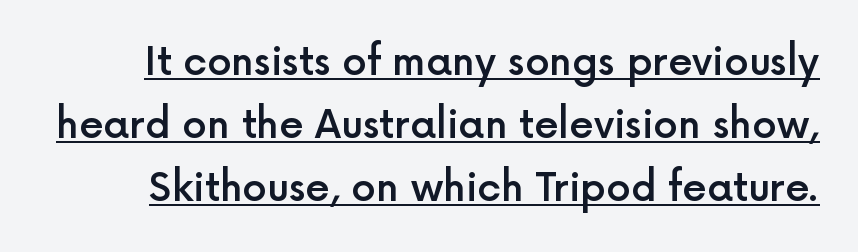
{"serif": "no", "italic": "no", "bold": "semi", "weight": "semibold", "width": "normal", "x_height": "medium", "monospaced": "no", "underline": "yes", "line_spacing": "normal", "line_spacing_ratio": 1.61, "letter_spacing": "normal", "letter_spacing_em": 0.0, "glyph_px": 39}
